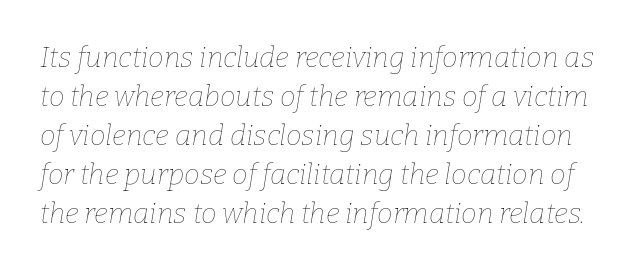
Q: Is the text bold? A: No.
Q: Is the text italic (slanted)? A: Yes, it leans right by about 9 degrees.
Q: Is the text underlined? A: No.
Q: Is the spacing between letters normal or unusually wide? A: Normal.
Q: Is the spacing between lines tight, normal or loose? A: Normal.
Q: Width (condensed, normal, or wide)? A: Normal.
Q: Stroke contrast? A: Low.
Q: x-height? A: Medium.
Q: Monospaced? A: No.
